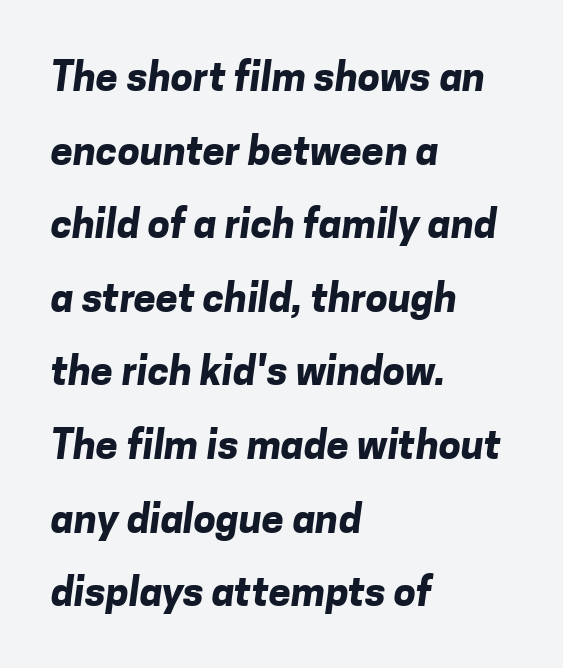
Set as a true bold cut, around the 700 mark. Do the characters align in a grid? No, the font is proportional. The space directly below the letters is spotless. A typesetter would label this face a sans. You could call the tracking neutral — neither tight nor loose.
